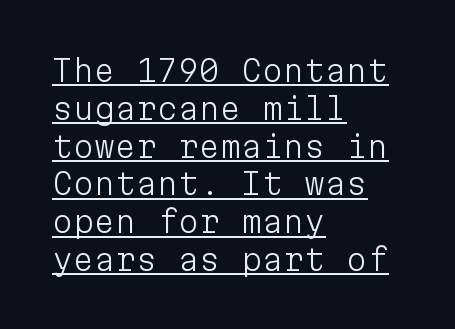
{"serif": "no", "italic": "no", "bold": "no", "weight": "light", "width": "normal", "stroke_contrast": "low", "x_height": "medium", "monospaced": "yes", "underline": "yes", "align": "left", "line_spacing": "normal", "line_spacing_ratio": 1.26, "letter_spacing": "normal", "letter_spacing_em": 0.0, "glyph_px": 30}
